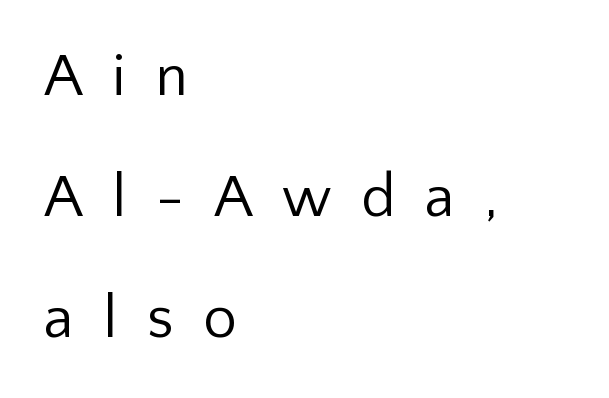
Q: Is the text bold? A: No.
Q: Is the text italic (slanted)? A: No, it is upright.
Q: Is the typeface a serif or a sans-serif typeface? A: Sans-serif.
Q: Is the text underlined? A: No.
Q: How is the paragraph aligned? A: Left-aligned.
Q: Is the spacing between letters normal or unusually wide? A: Unusually wide.
Q: Is the spacing between lines tight, normal or loose? A: Loose.
Q: Width (condensed, normal, or wide)? A: Normal.
Q: Stroke contrast? A: Low.
Q: x-height? A: Medium.
Q: Monospaced? A: No.
